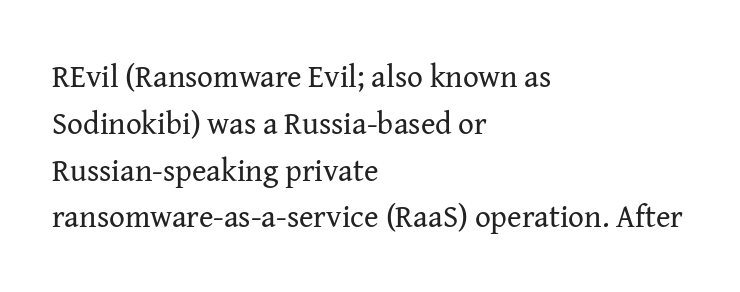
{"serif": "yes", "italic": "no", "bold": "no", "weight": "regular", "width": "normal", "stroke_contrast": "medium", "x_height": "medium", "monospaced": "no", "underline": "no", "align": "left", "line_spacing": "normal", "line_spacing_ratio": 1.51, "letter_spacing": "normal", "letter_spacing_em": 0.0, "glyph_px": 31}
